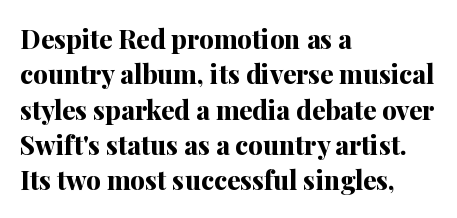
{"italic": "no", "bold": "yes", "underline": "no", "align": "left", "line_spacing": "normal", "line_spacing_ratio": 1.36, "letter_spacing": "normal", "letter_spacing_em": 0.0, "glyph_px": 26}
